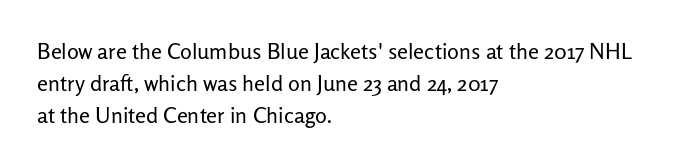
This sample uses an upright cut, with every glyph sitting square on the baseline. Check the space under the baseline: it is left empty. These lines are set flush left with a ragged right edge. Weight: not bold — regular or lighter.
